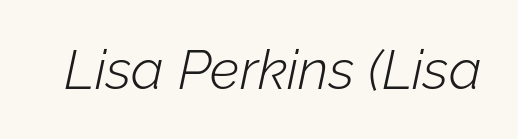
Looks like regular typesetting: each glyph gets only the width it needs. Beneath every word, the page is bare. A typesetter would call this zero additional tracking. Vertical stems look standard width or narrower in stroke.
